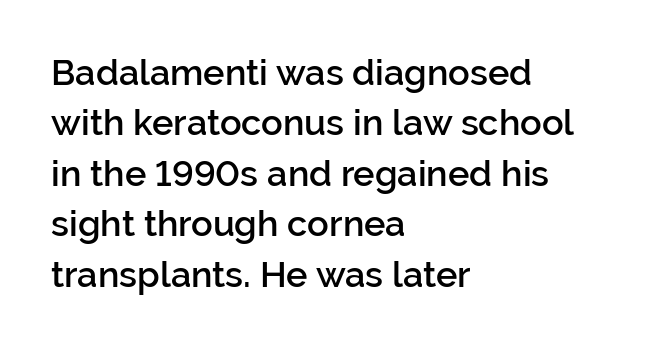
The image shows 36 px semibold sans-serif type, upright; set left-aligned, normal line spacing (1.4x), normal letter spacing, not underlined; low stroke contrast and a medium x-height.
